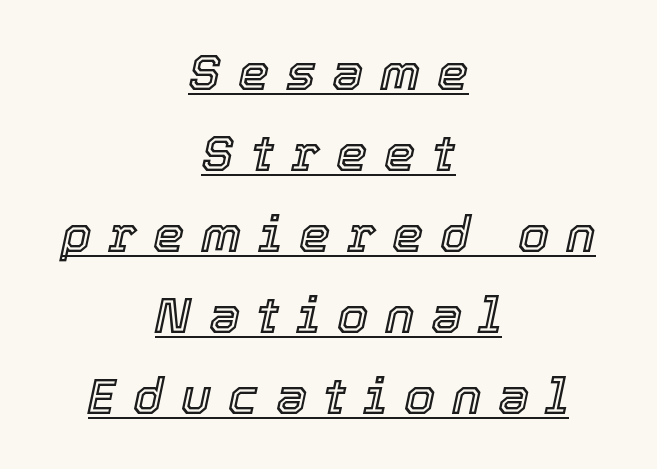
{"italic": "yes", "lean": "right", "slant_degrees": 12, "width": "normal", "x_height": "medium", "monospaced": "no", "underline": "yes", "align": "center", "line_spacing": "normal", "line_spacing_ratio": 1.62, "letter_spacing": "wide", "letter_spacing_em": 0.33, "glyph_px": 50}
